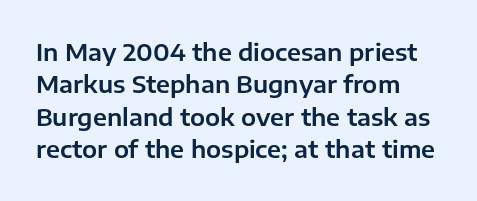
The image shows 24 px text type, upright; set left-aligned, normal line spacing (1.35x), normal letter spacing, not underlined.
